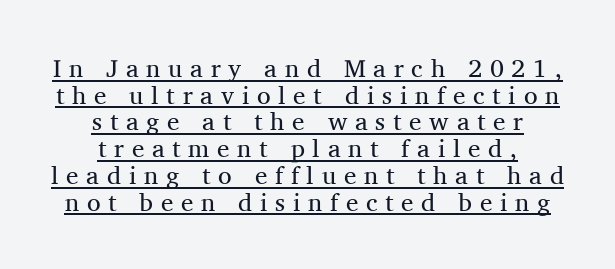
Q: Is the text bold? A: No.
Q: Is the text italic (slanted)? A: No, it is upright.
Q: Is the text underlined? A: Yes.
Q: How is the paragraph aligned? A: Centered.
Q: Is the spacing between letters normal or unusually wide? A: Unusually wide.
Q: Is the spacing between lines tight, normal or loose? A: Tight.
